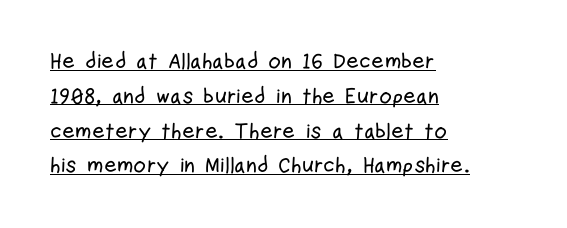
The rows are spaced the way most documents space them. Letter spacing: default. One-word summary of the alignment: left. The axis of the letterforms is exactly vertical. The specimen includes a rule beneath the text block's lines.
